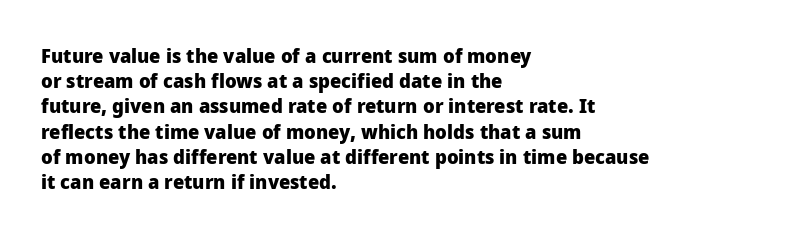
{"italic": "no", "bold": "yes", "underline": "no", "align": "left", "line_spacing": "normal", "line_spacing_ratio": 1.26, "letter_spacing": "normal", "letter_spacing_em": 0.0, "glyph_px": 20}
